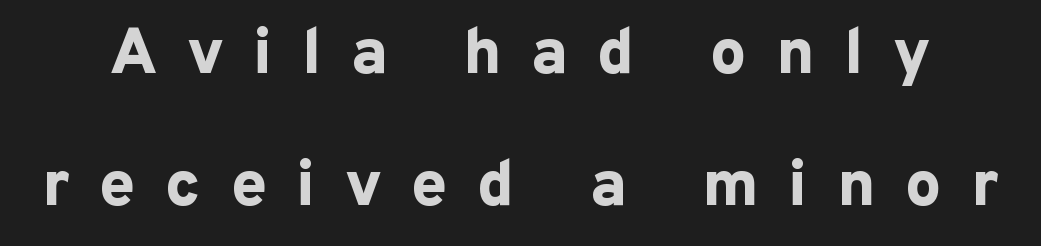
The image shows 64 px bold sans-serif type, upright; set loose line spacing (2.06x), unusually wide letter spacing (+0.46 em), not underlined; low stroke contrast and a medium x-height.
